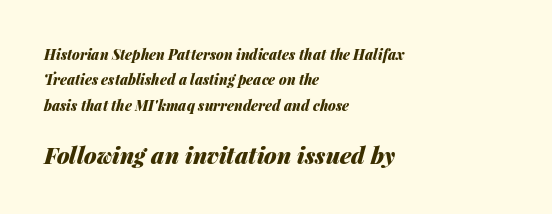
Q: Is the text bold? A: Yes.
Q: Is the text italic (slanted)? A: Yes, it leans right by about 14 degrees.
Q: Is the text underlined? A: No.
Q: How is the paragraph aligned? A: Left-aligned.
Q: Is the spacing between letters normal or unusually wide? A: Normal.
Q: Which block of text is set in a larger size, the first (top) or the second (bottom)? A: The second (bottom) one.
